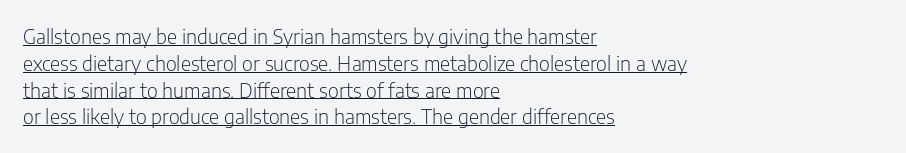
The image shows 20 px text type, upright; set left-aligned, normal line spacing (1.34x), normal letter spacing, underlined.
